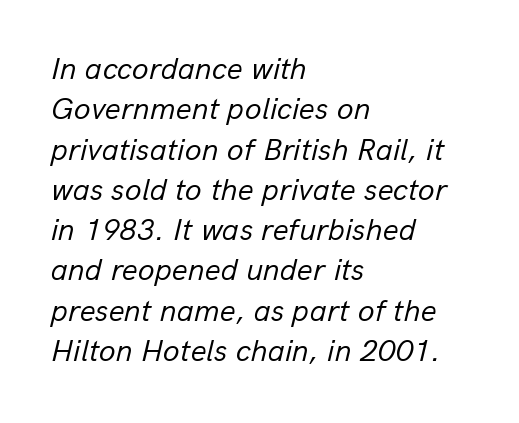
Q: Is the text bold? A: No.
Q: Is the text italic (slanted)? A: Yes, it leans right by about 13 degrees.
Q: Is the text underlined? A: No.
Q: How is the paragraph aligned? A: Left-aligned.
Q: Is the spacing between letters normal or unusually wide? A: Normal.
Q: Is the spacing between lines tight, normal or loose? A: Normal.
Q: Width (condensed, normal, or wide)? A: Normal.
Q: Stroke contrast? A: Low.
Q: x-height? A: Medium.
Q: Monospaced? A: No.
